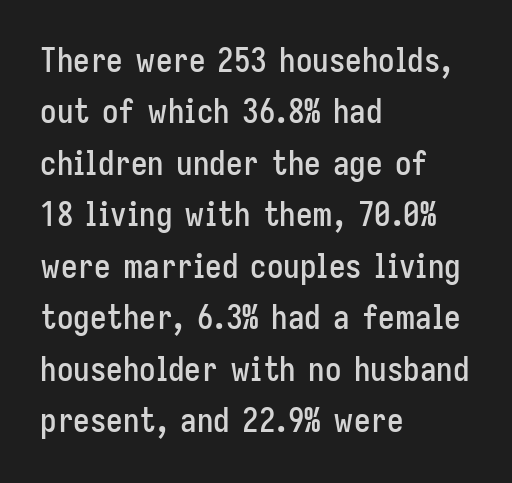
The image shows 33 px condensed sans-serif type, upright; set left-aligned, normal line spacing (1.56x), normal letter spacing, not underlined; low stroke contrast and a medium x-height.
